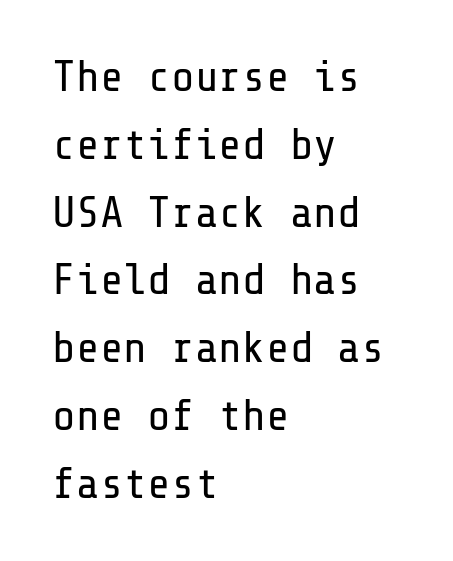
The gaps between neighbouring characters are ordinary and unremarkable. This block has exactly the height ordinary leading produces. These lines are set flush left with a ragged right edge. The specimen reads as upright at a glance. The glyphs are unaccompanied by any horizontal stroke below them.
